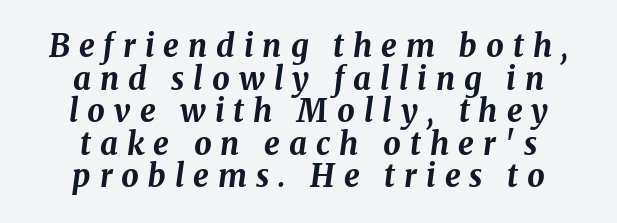
Q: Is the text bold? A: Yes.
Q: Is the text italic (slanted)? A: Yes, it leans right by about 8 degrees.
Q: Is the text underlined? A: No.
Q: How is the paragraph aligned? A: Centered.
Q: Is the spacing between letters normal or unusually wide? A: Unusually wide.
Q: Is the spacing between lines tight, normal or loose? A: Tight.
Q: Width (condensed, normal, or wide)? A: Normal.
Q: Stroke contrast? A: Medium.
Q: x-height? A: Medium.
Q: Monospaced? A: No.
